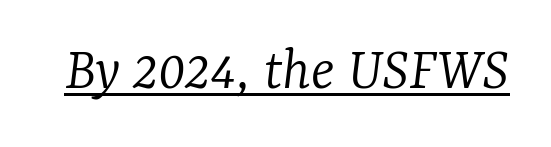
Is this a fixed-width face? No — the glyphs have proportional, varying widths. The strokes carry an ordinary text weight at most. In terms of letterspacing, this is plain default setting. It's the slanting kind of type. The glyphs are accompanied by a horizontal stroke just below them. The letters carry serifs — small finishing strokes at the ends of their stems.
